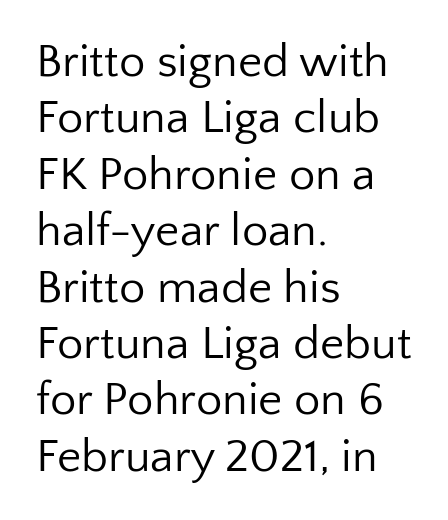
{"serif": "no", "italic": "no", "bold": "no", "weight": "regular", "width": "normal", "stroke_contrast": "low", "x_height": "medium", "monospaced": "no", "underline": "no", "align": "left", "line_spacing_ratio": 1.2, "letter_spacing": "normal", "letter_spacing_em": 0.0, "glyph_px": 47}
